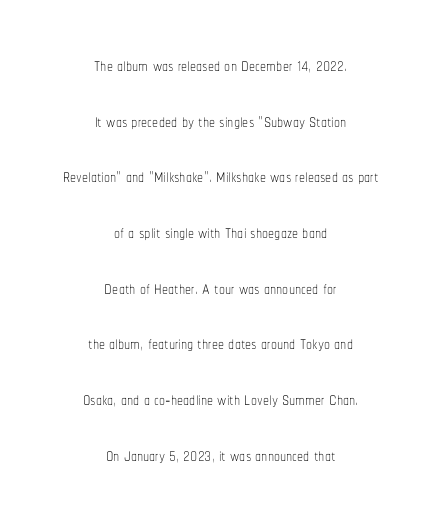
The image shows 24 px text type, upright; set centered, loose line spacing (2.32x), normal letter spacing, not underlined.
